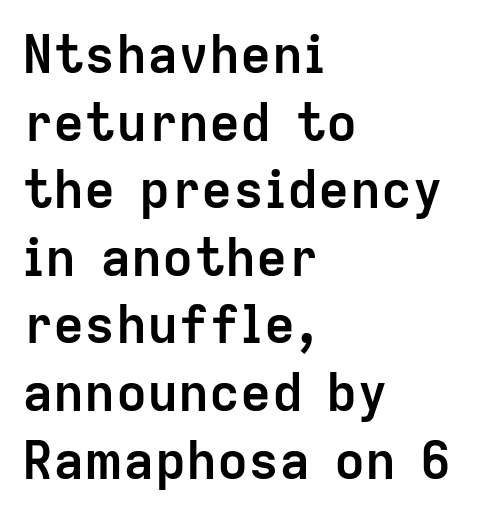
Q: Is the text bold? A: Yes.
Q: Is the text italic (slanted)? A: No, it is upright.
Q: Is the typeface a serif or a sans-serif typeface? A: Sans-serif.
Q: Is the text underlined? A: No.
Q: How is the paragraph aligned? A: Left-aligned.
Q: Is the spacing between letters normal or unusually wide? A: Normal.
Q: Is the spacing between lines tight, normal or loose? A: Normal.
Q: Width (condensed, normal, or wide)? A: Normal.
Q: Stroke contrast? A: Low.
Q: x-height? A: Medium.
Q: Monospaced? A: No.
